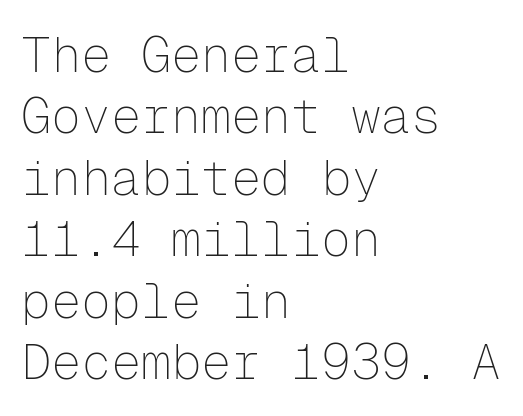
Q: Is the text bold? A: No.
Q: Is the text italic (slanted)? A: No, it is upright.
Q: Is the typeface a serif or a sans-serif typeface? A: Sans-serif.
Q: Is the text underlined? A: No.
Q: How is the paragraph aligned? A: Left-aligned.
Q: Is the spacing between letters normal or unusually wide? A: Normal.
Q: Width (condensed, normal, or wide)? A: Normal.
Q: Stroke contrast? A: Low.
Q: x-height? A: Medium.
Q: Monospaced? A: Yes.
